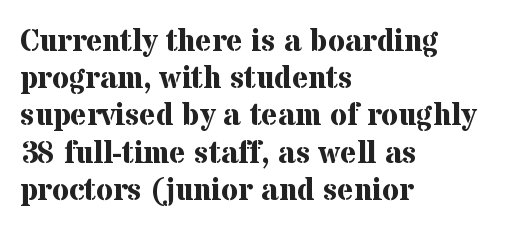
{"serif": "yes", "italic": "no", "bold": "yes", "weight": "bold", "width": "normal", "stroke_contrast": "medium", "x_height": "medium", "monospaced": "no", "underline": "no", "align": "left", "line_spacing_ratio": 1.2, "letter_spacing": "normal", "letter_spacing_em": 0.0, "glyph_px": 31}
